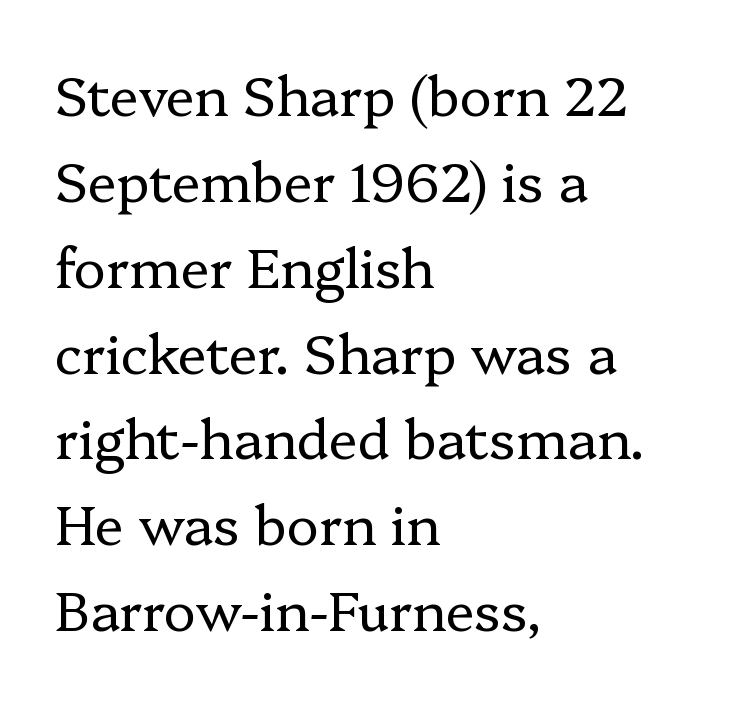
These glyphs show unthickened strokes, regular width or finer. A clean baseline with only descenders dipping below it. Designer's note — italics off, roman on. The letterforms sit shoulder to shoulder at normal distance. Which margin do the lines hug? The left one — the right edge is uneven.
